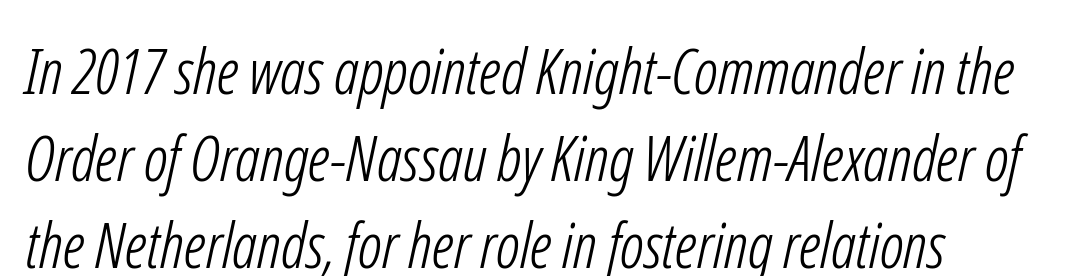
The image shows 63 px light, condensed sans-serif type; set left-aligned, normal line spacing (1.38x), normal letter spacing, not underlined; low stroke contrast and a medium x-height.
